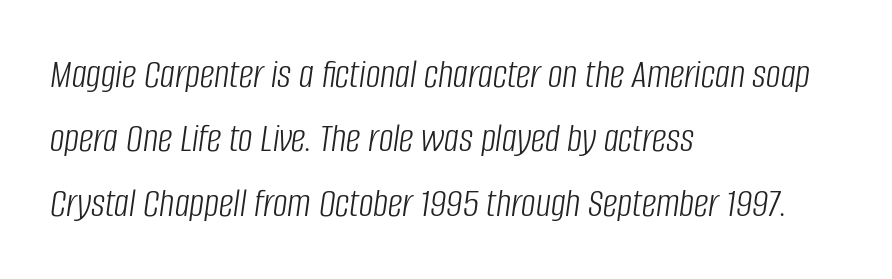
The image shows 41 px light, condensed type, italic (leaning right); set left-aligned, normal line spacing (1.57x), normal letter spacing, not underlined; low stroke contrast and a large x-height.
